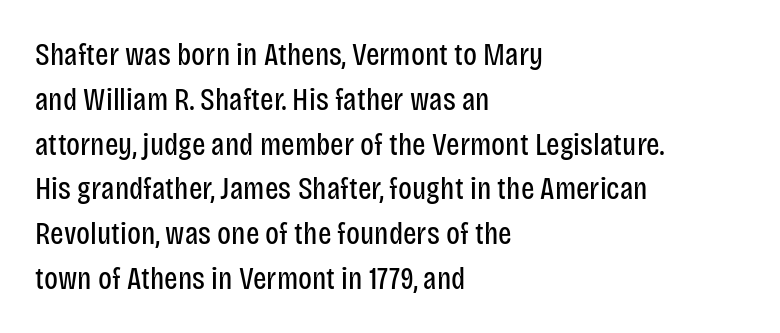
The letterforms sit at book weight or below. Tracking here is standard; glyphs follow each other at the usual distance. Character widths vary here, with narrow letters taking less room than wide ones. The rag falls on the right side of this text block. Tall strokes in this sample are plumb rather than angled.
